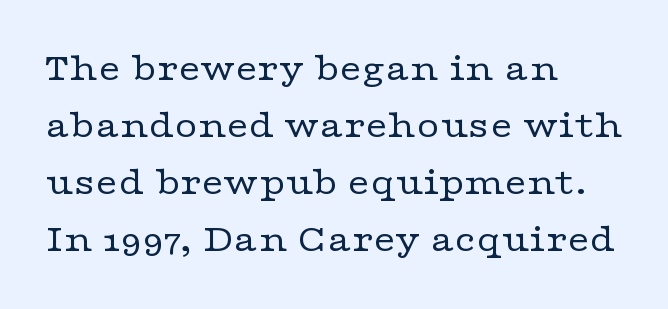
Q: Is the text bold? A: No.
Q: Is the text italic (slanted)? A: No, it is upright.
Q: Is the typeface a serif or a sans-serif typeface? A: Serif.
Q: Is the text underlined? A: No.
Q: How is the paragraph aligned? A: Left-aligned.
Q: Is the spacing between letters normal or unusually wide? A: Normal.
Q: Is the spacing between lines tight, normal or loose? A: Normal.
Q: Width (condensed, normal, or wide)? A: Wide.
Q: Stroke contrast? A: Low.
Q: x-height? A: Medium.
Q: Monospaced? A: No.
